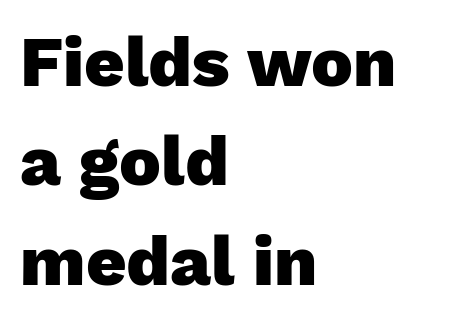
A typesetter would call this leading conventional body-copy spacing. Glyph-to-glyph distance matches everyday printed text. Style check: upright. Varying glyph widths throughout — classic text-font behaviour.
